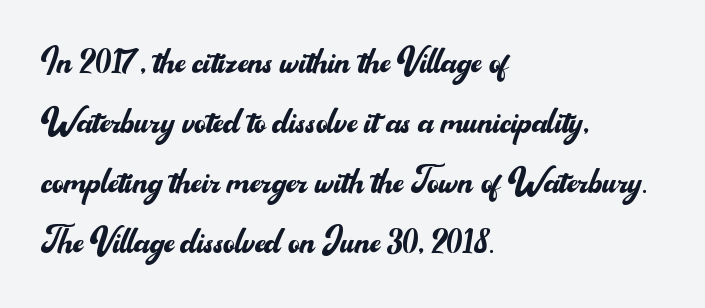
Spacing verdict: proportional, widths tailored to each character. Nope, no serifs anywhere on these letters. Does the leading feel generous? No, just average. Vertical stems look standard width or narrower in stroke. The tracking reads as untouched default to a designer's eye. In CSS terms this would be text-align: left.
